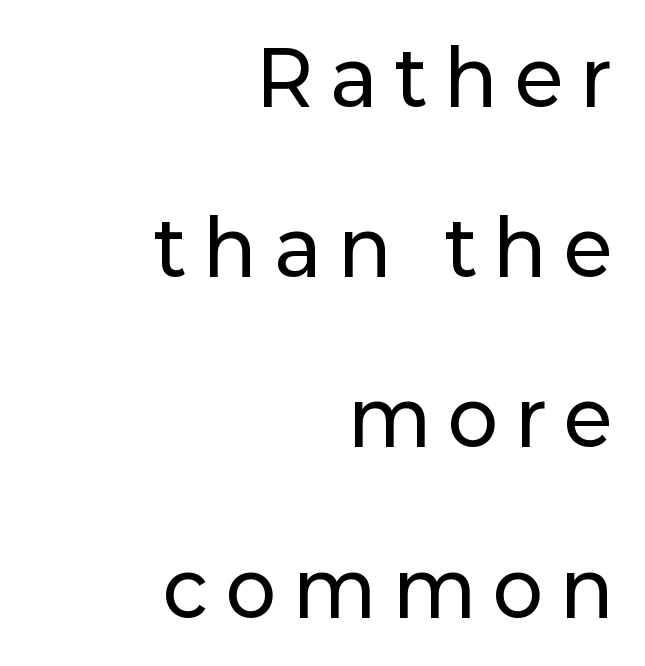
{"serif": "no", "italic": "no", "width": "normal", "stroke_contrast": "low", "x_height": "medium", "monospaced": "no", "underline": "no", "align": "right", "line_spacing": "loose", "line_spacing_ratio": 2.27, "letter_spacing": "wide", "letter_spacing_em": 0.25, "glyph_px": 75}
